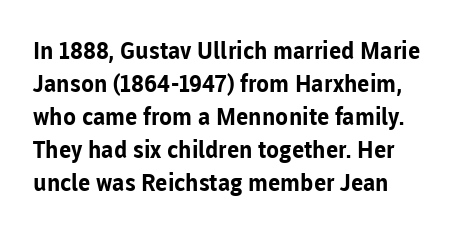
The image shows 24 px bold type, upright; set normal line spacing (1.37x), normal letter spacing, not underlined.
